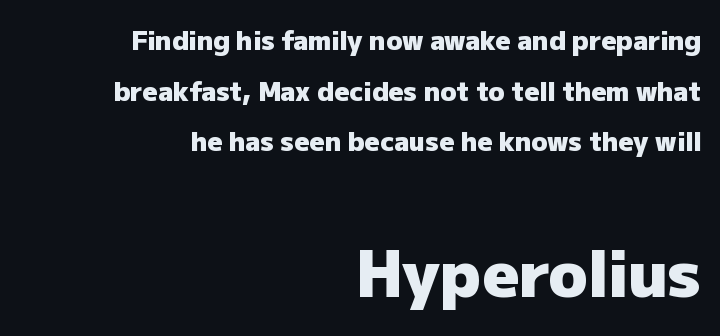
The passage shown begins with its smaller block and ends with its larger one. The rendering shows plain stroke endings on the letterforms — a sans-serif design. Vertical spacing — loose. The passage shown is emphatically bold.
